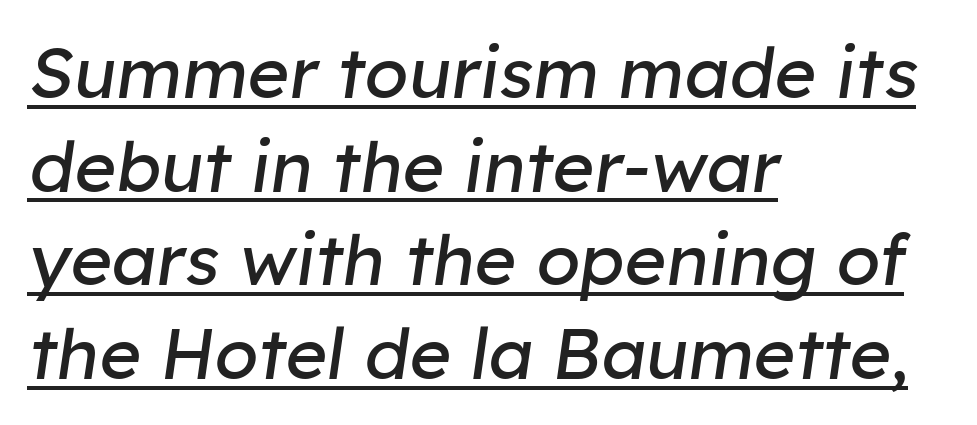
The letters are slanted; this is an italic face. Caption: lettering with a line underneath. Nobody touched the tracking dial on this one. The passage is arranged the way most books set body copy — flush left. The passage shown is typed in a proportional face where columns would drift.
